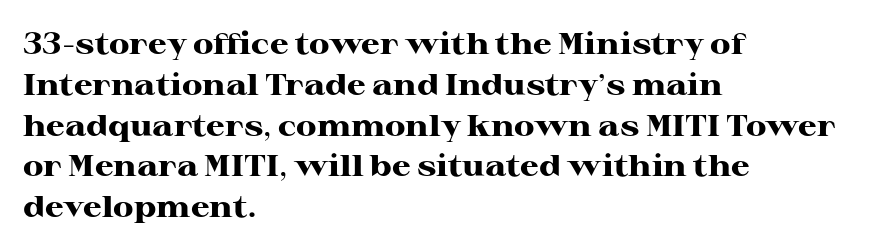
Q: Is the text bold? A: Yes.
Q: Is the text italic (slanted)? A: No, it is upright.
Q: Is the typeface a serif or a sans-serif typeface? A: Serif.
Q: Is the text underlined? A: No.
Q: How is the paragraph aligned? A: Left-aligned.
Q: Is the spacing between letters normal or unusually wide? A: Normal.
Q: Is the spacing between lines tight, normal or loose? A: Normal.
Q: Width (condensed, normal, or wide)? A: Wide.
Q: Stroke contrast? A: High.
Q: x-height? A: Medium.
Q: Monospaced? A: No.
